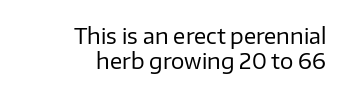
{"italic": "no", "bold": "no", "underline": "no", "align": "right", "line_spacing_ratio": 1.2, "letter_spacing": "normal", "letter_spacing_em": 0.0, "glyph_px": 21}
